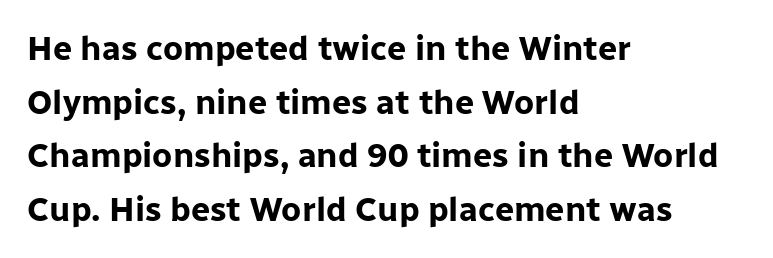
Q: Is the text bold? A: Yes.
Q: Is the text italic (slanted)? A: No, it is upright.
Q: Is the typeface a serif or a sans-serif typeface? A: Sans-serif.
Q: Is the text underlined? A: No.
Q: How is the paragraph aligned? A: Left-aligned.
Q: Is the spacing between letters normal or unusually wide? A: Normal.
Q: Is the spacing between lines tight, normal or loose? A: Normal.
Q: Width (condensed, normal, or wide)? A: Normal.
Q: Stroke contrast? A: Low.
Q: x-height? A: Medium.
Q: Monospaced? A: No.
